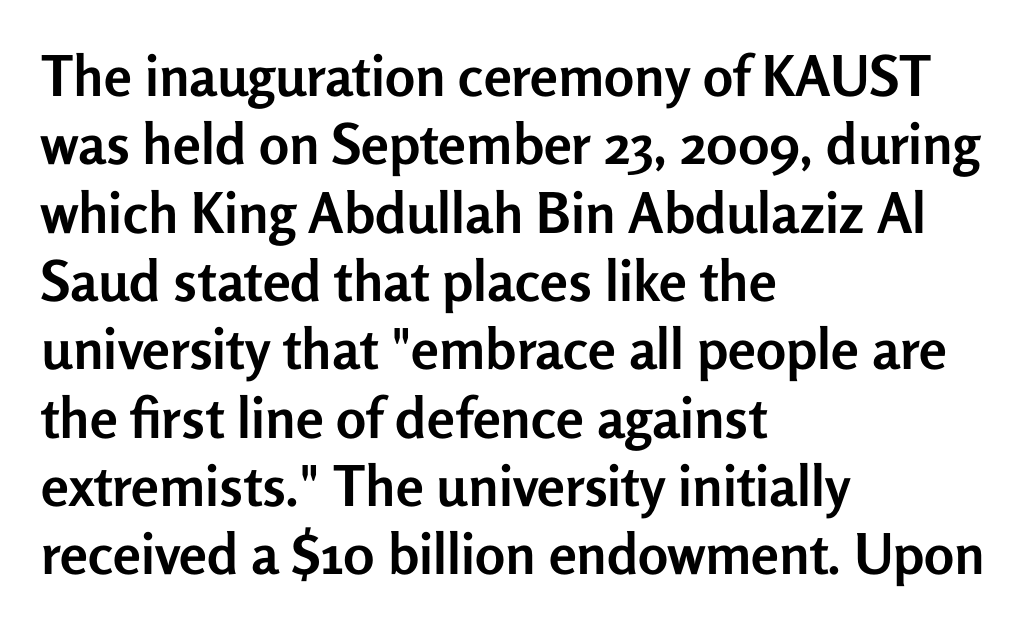
{"serif": "no", "italic": "no", "bold": "yes", "weight": "semibold", "width": "normal", "stroke_contrast": "low", "x_height": "medium", "monospaced": "no", "underline": "no", "align": "left", "line_spacing_ratio": 1.22, "letter_spacing": "normal", "letter_spacing_em": 0.0, "glyph_px": 56}
